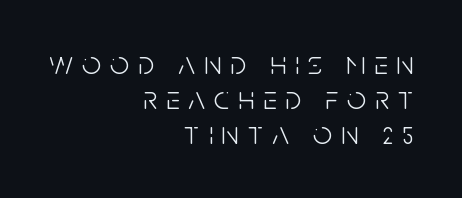
Q: Is the text bold? A: No.
Q: Is the text italic (slanted)? A: No, it is upright.
Q: Is the typeface a serif or a sans-serif typeface? A: Sans-serif.
Q: Is the text underlined? A: No.
Q: How is the paragraph aligned? A: Right-aligned.
Q: Is the spacing between letters normal or unusually wide? A: Unusually wide.
Q: Is the spacing between lines tight, normal or loose? A: Tight.
Q: Width (condensed, normal, or wide)? A: Condensed.
Q: Stroke contrast? A: Low.
Q: x-height? A: Large.
Q: Monospaced? A: No.
